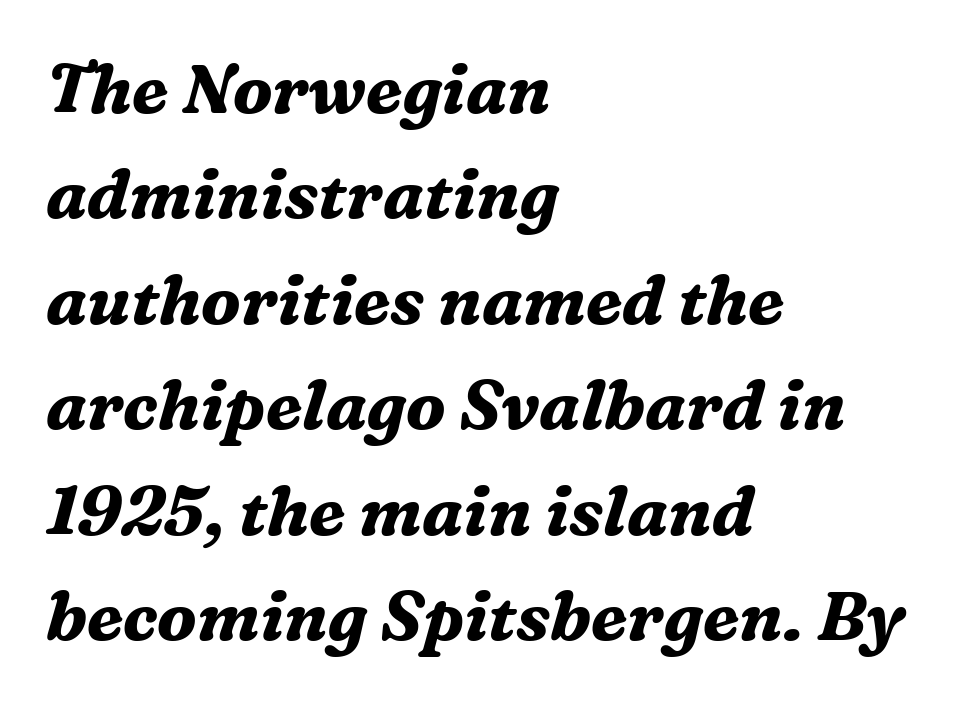
{"serif": "yes", "italic": "yes", "lean": "right", "slant_degrees": 16, "bold": "yes", "weight": "bold", "width": "normal", "stroke_contrast": "medium", "x_height": "medium", "monospaced": "no", "underline": "no", "align": "left", "line_spacing": "normal", "line_spacing_ratio": 1.55, "letter_spacing": "normal", "letter_spacing_em": 0.0, "glyph_px": 68}
